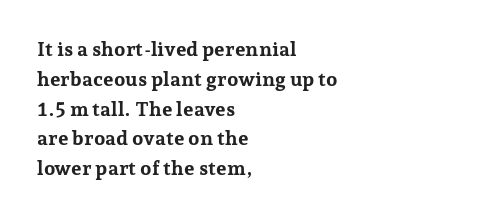
{"italic": "no", "bold": "yes", "underline": "no", "align": "left", "line_spacing": "normal", "line_spacing_ratio": 1.49, "letter_spacing": "normal", "letter_spacing_em": 0.0, "glyph_px": 20}
